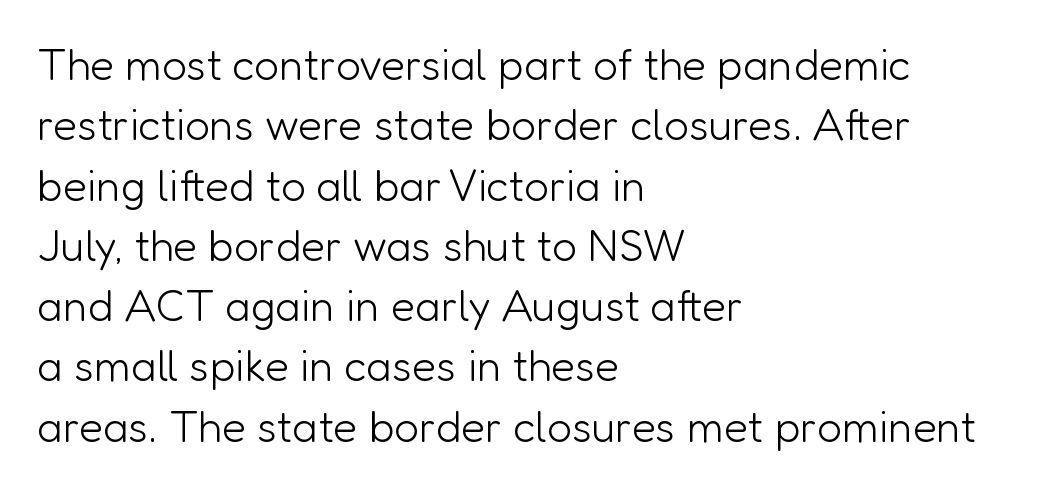
How are the letters spaced? Ordinarily, with no added tracking. The type sits square on the baseline with zero lean. The letters advance in unequal steps, a hallmark of proportional type. Glance below the letters and you will spot only blank space. These glyphs show unthickened strokes, regular width or finer.
